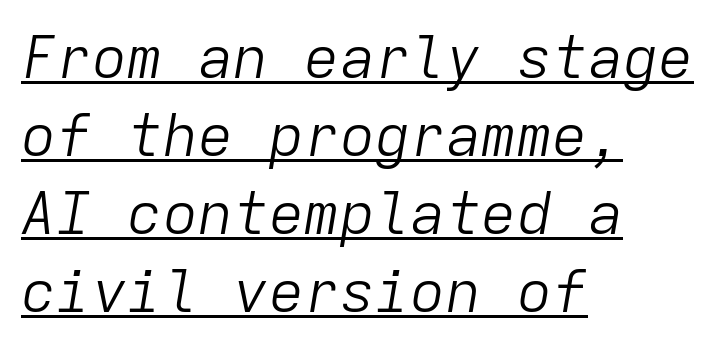
{"italic": "yes", "lean": "right", "slant_degrees": 9, "bold": "no", "weight": "light", "width": "normal", "stroke_contrast": "low", "x_height": "medium", "monospaced": "yes", "underline": "yes", "align": "left", "line_spacing": "normal", "line_spacing_ratio": 1.32, "letter_spacing": "normal", "letter_spacing_em": 0.0, "glyph_px": 59}
